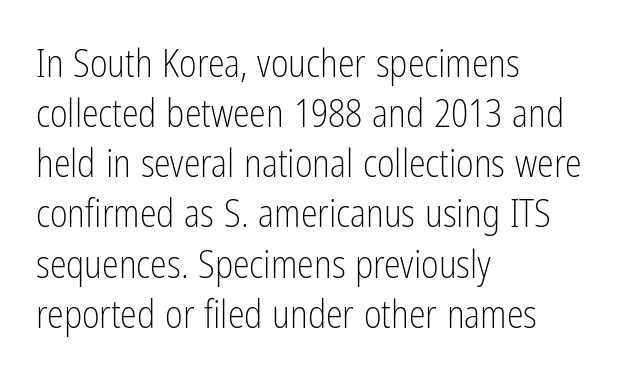
One-word summary of the alignment: left. Does the leading feel generous? No, just average. Nobody drew a line under any word here. Spacing verdict: proportional, widths tailored to each character. What kind of face is this? One without serifs — a sans.
